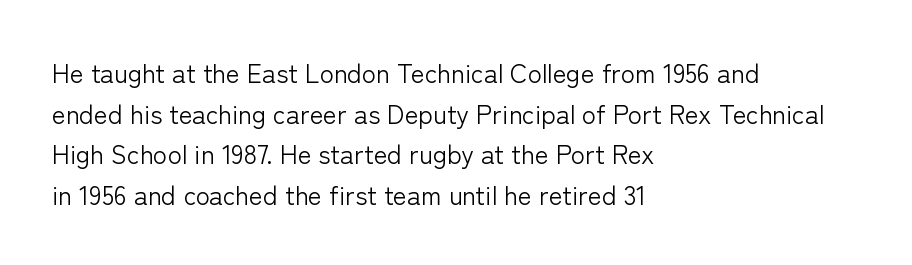
The image shows 26 px text type, upright; set left-aligned, normal line spacing (1.56x), normal letter spacing, not underlined.
